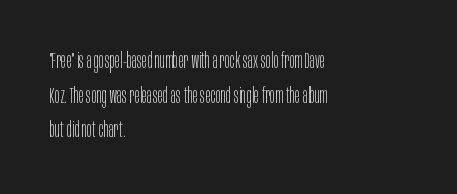
{"italic": "no", "bold": "no", "underline": "no", "align": "left", "line_spacing": "normal", "line_spacing_ratio": 1.57, "letter_spacing": "normal", "letter_spacing_em": 0.0, "glyph_px": 22}
